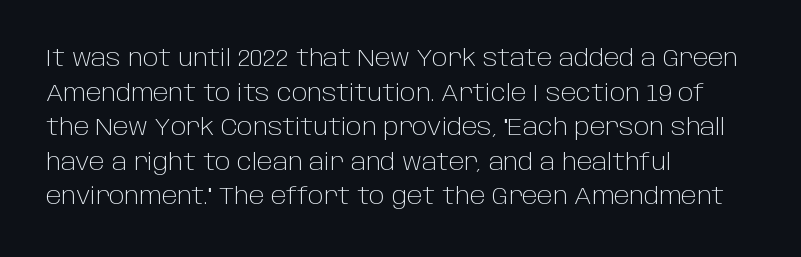
The image shows 24 px text type, upright; set left-aligned, normal line spacing (1.44x), normal letter spacing, not underlined.
